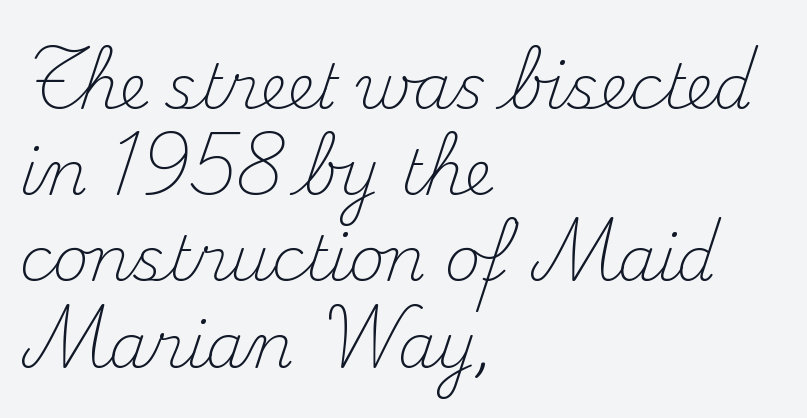
The image shows 62 px light serif type; set left-aligned, normal line spacing (1.39x), normal letter spacing, not underlined; medium stroke contrast and a small x-height.
